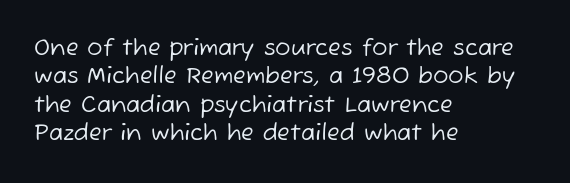
The image shows 23 px text type; set left-aligned, line spacing 1.23x, normal letter spacing, not underlined.
